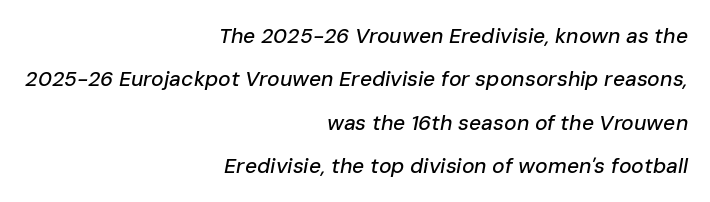
This rendering features lettering with no underline. Each word holds together tightly as a unit, with standard inter-letter gaps. Does the leading feel generous? Absolutely, it's lavish. The lines are quadded right.
